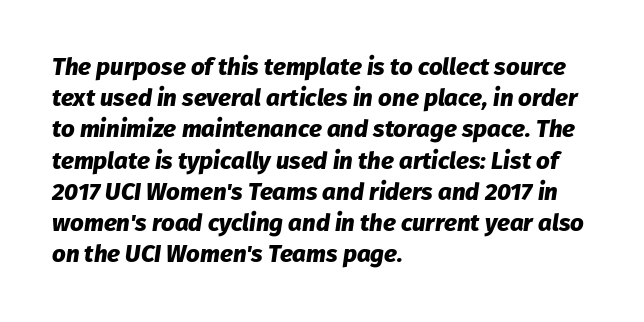
No extra tracking has been applied to these lines. Every character sits at an angle, as italics do. The compositor pushed each line to the left boundary. Is there much room between lines? A standard amount, neither cramped nor airy. These words are printed bold, with thick strokes throughout. Quick note: underline off.
